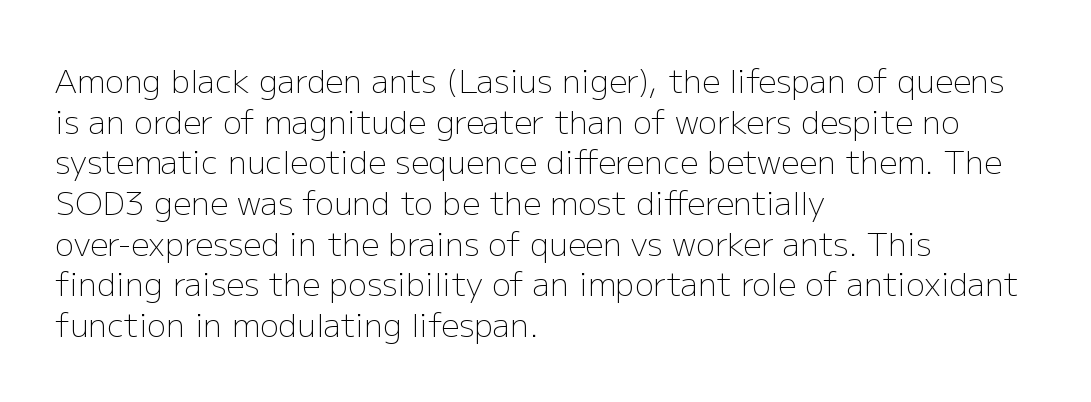
The image shows 32 px light sans-serif type, upright; set left-aligned, normal line spacing (1.27x), normal letter spacing, not underlined; low stroke contrast and a medium x-height.
